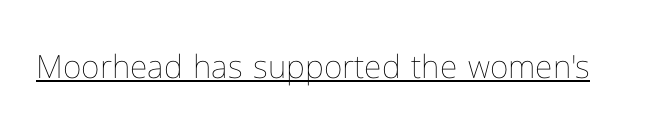
Q: Is the text bold? A: No.
Q: Is the text italic (slanted)? A: No, it is upright.
Q: Is the text underlined? A: Yes.
Q: Is the spacing between letters normal or unusually wide? A: Normal.
Q: Width (condensed, normal, or wide)? A: Normal.
Q: Stroke contrast? A: Low.
Q: x-height? A: Medium.
Q: Monospaced? A: No.
